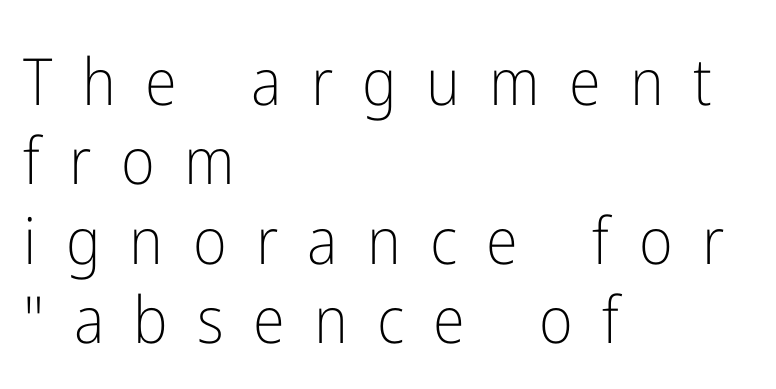
The image shows 65 px light, condensed sans-serif type, upright; set left-aligned, line spacing 1.22x, unusually wide letter spacing (+0.45 em), not underlined; low stroke contrast and a medium x-height.
